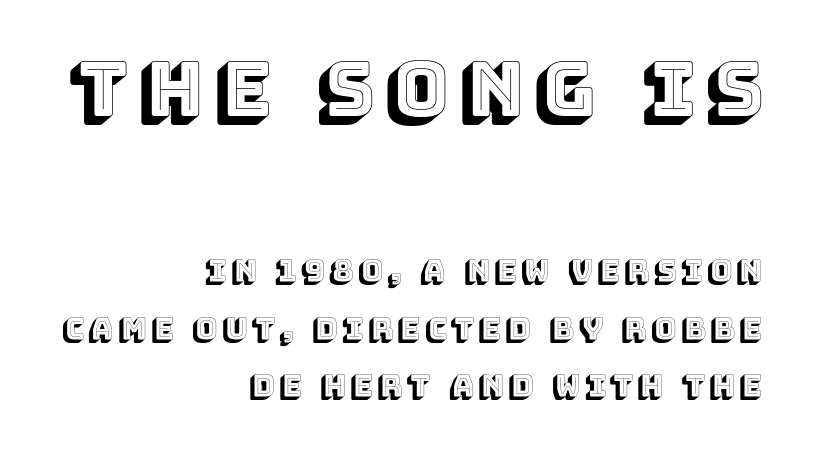
The image shows 75 px text type, upright; set right-aligned, loose line spacing (1.92x), not underlined; the first (top) block is 2.5x larger; a large x-height.
